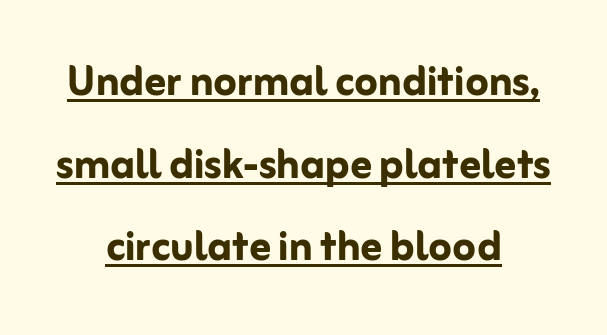
{"serif": "no", "italic": "no", "bold": "yes", "weight": "semibold", "width": "normal", "stroke_contrast": "low", "x_height": "medium", "monospaced": "no", "underline": "yes", "align": "center", "line_spacing": "normal", "line_spacing_ratio": 1.56, "letter_spacing": "normal", "letter_spacing_em": 0.0, "glyph_px": 53}
